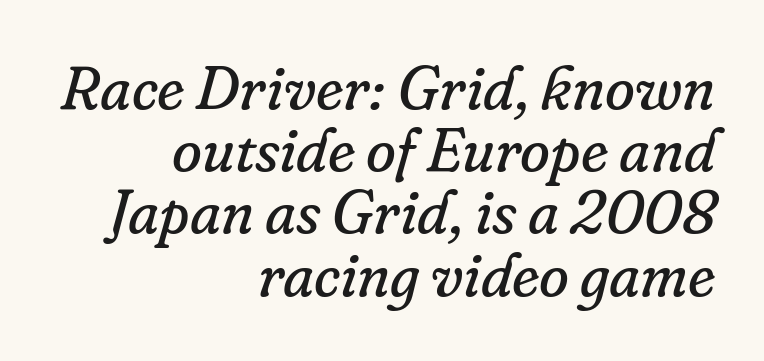
{"serif": "yes", "italic": "yes", "lean": "right", "slant_degrees": 16, "bold": "no", "weight": "regular", "width": "normal", "stroke_contrast": "low", "x_height": "small", "monospaced": "no", "underline": "no", "align": "right", "line_spacing": "tight", "line_spacing_ratio": 1.02, "letter_spacing": "normal", "letter_spacing_em": 0.0, "glyph_px": 61}
